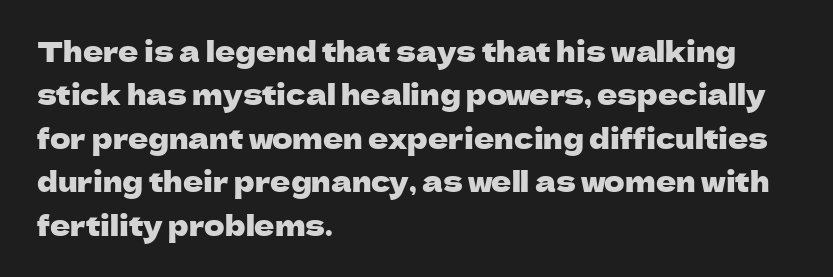
Characters remain perfectly vertical along every line. Looks like regular typesetting: each glyph gets only the width it needs. Stroke terminals: plain, sans-serif. The line-height multiplier appears to be the usual default.
